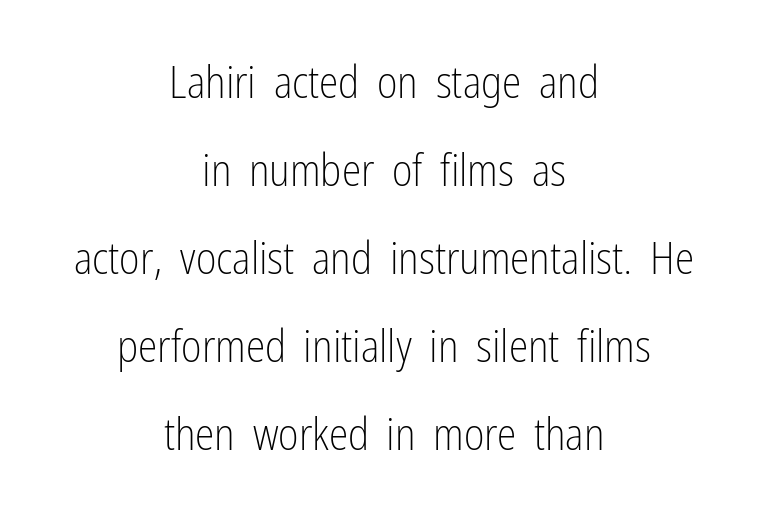
This rendering employs a face without finishing strokes, i.e., a sans-serif. On a weight scale, this lands at 450 or below. Line starts and ends both wander, symmetrically. The rendering uses natural spacing where letterforms have individual widths. The designer dialed line spacing up above the default. Unlike italic type, these characters show no tilt at all.
